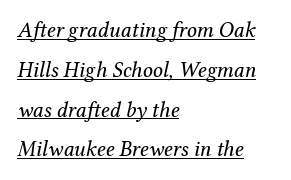
The image shows 22 px text type, italic (leaning right); set left-aligned, line spacing 1.81x, normal letter spacing, underlined.
